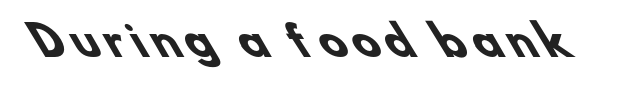
The image shows 40 px heavy sans-serif type; set not underlined; low stroke contrast and a small x-height.
